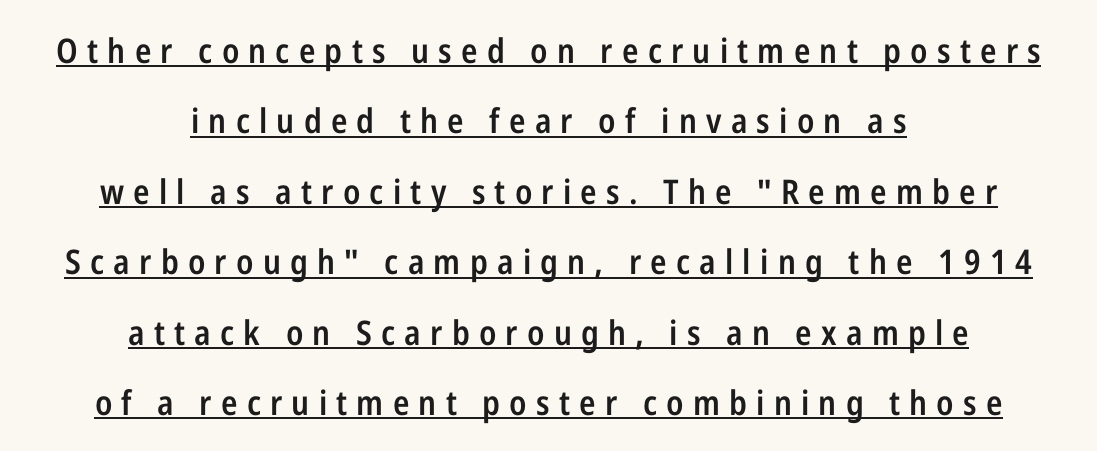
The image shows 34 px semibold, condensed sans-serif type, upright; set centered, loose line spacing (2.07x), unusually wide letter spacing (+0.27 em), underlined; low stroke contrast and a medium x-height.
